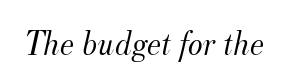
{"serif": "yes", "italic": "yes", "lean": "right", "slant_degrees": 12, "bold": "no", "weight": "light", "width": "normal", "stroke_contrast": "medium", "x_height": "small", "monospaced": "no", "underline": "no", "letter_spacing": "normal", "letter_spacing_em": 0.0, "glyph_px": 35}
